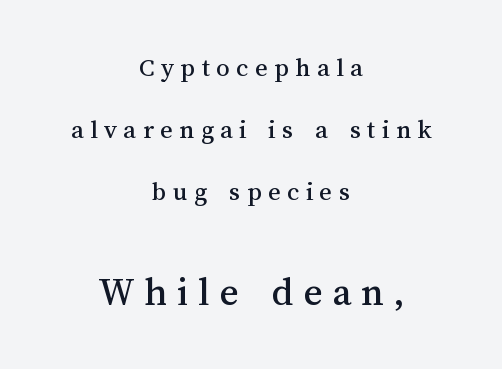
{"italic": "no", "width": "normal", "stroke_contrast": "medium", "x_height": "medium", "monospaced": "no", "underline": "no", "align": "center", "line_spacing": "loose", "line_spacing_ratio": 2.29, "letter_spacing": "wide", "letter_spacing_em": 0.24, "larger_block": "second", "size_ratio": 1.52, "glyph_px": 41}
